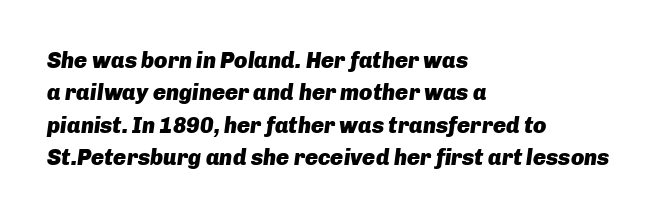
Q: Is the text bold? A: Yes.
Q: Is the text italic (slanted)? A: Yes, it leans right by about 8 degrees.
Q: Is the text underlined? A: No.
Q: How is the paragraph aligned? A: Left-aligned.
Q: Is the spacing between letters normal or unusually wide? A: Normal.
Q: Is the spacing between lines tight, normal or loose? A: Normal.
